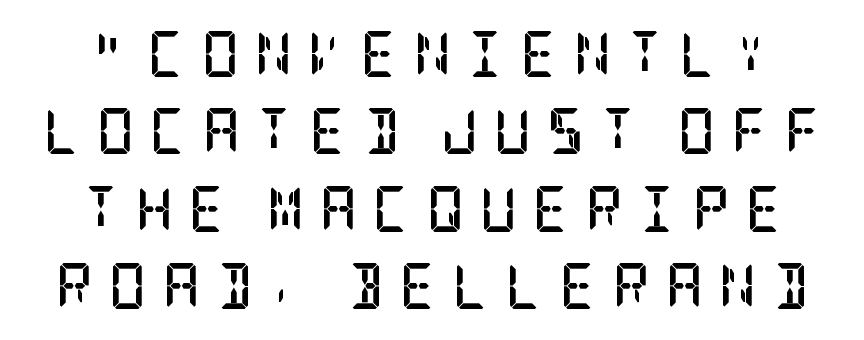
The image shows 46 px semibold, condensed serif type, upright; set normal line spacing (1.68x), unusually wide letter spacing (+0.34 em), not underlined; low stroke contrast and a large x-height.
